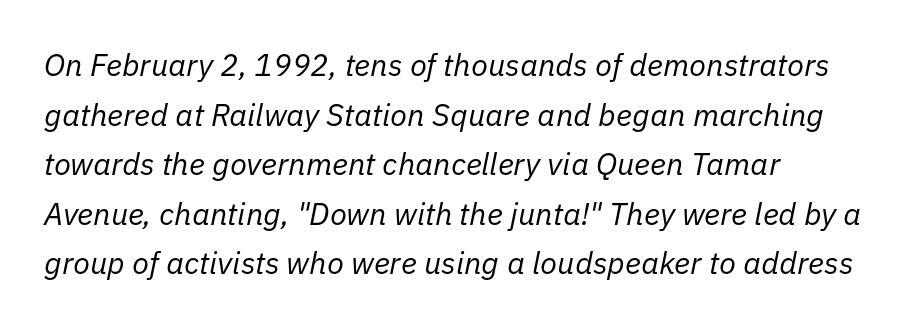
{"italic": "yes", "lean": "right", "slant_degrees": 11, "bold": "no", "weight": "regular", "width": "normal", "stroke_contrast": "low", "x_height": "medium", "monospaced": "no", "underline": "no", "align": "left", "line_spacing": "normal", "line_spacing_ratio": 1.6, "letter_spacing": "normal", "letter_spacing_em": 0.0, "glyph_px": 31}
